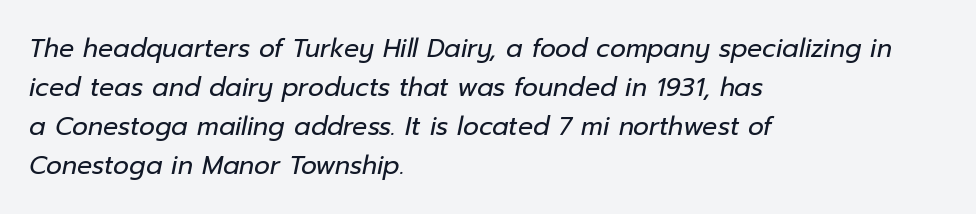
{"italic": "yes", "lean": "right", "slant_degrees": 12, "bold": "no", "underline": "no", "align": "left", "line_spacing": "normal", "line_spacing_ratio": 1.56, "letter_spacing": "normal", "letter_spacing_em": 0.0, "glyph_px": 25}
